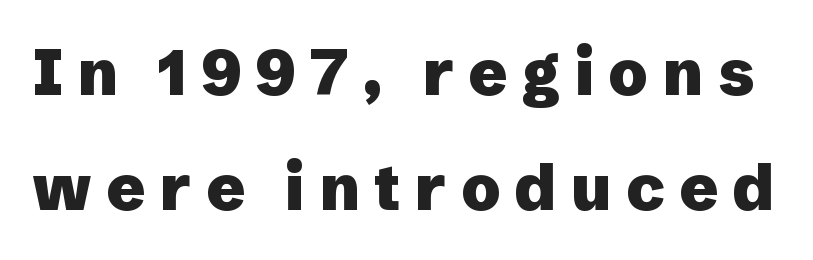
Typesetter's note: full bold, strokes at maximum text heaviness. Letter spacing: wide. Spacing verdict: proportional, widths tailored to each character. The font's upright variant was chosen for this text. Only glyphs here, with clear space below each row.
